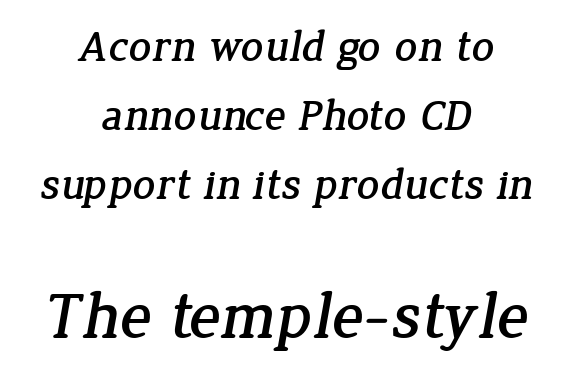
Alignment: centered. Which of the two is more prominent by size? The second, at the bottom. Short note: letters normally spaced. Bare-footed words on every line. The designer went with a serif here, giving each stem small feet. Normally led — the rows are evenly, conventionally spaced.
